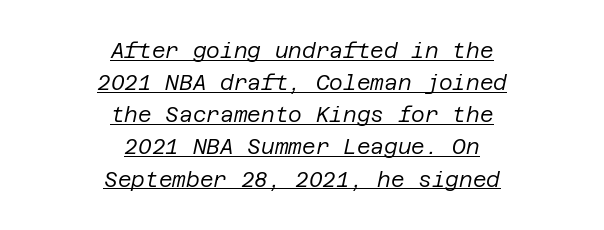
Q: Is the text bold? A: No.
Q: Is the text italic (slanted)? A: Yes, it leans right by about 12 degrees.
Q: Is the text underlined? A: Yes.
Q: How is the paragraph aligned? A: Centered.
Q: Is the spacing between letters normal or unusually wide? A: Normal.
Q: Is the spacing between lines tight, normal or loose? A: Normal.
